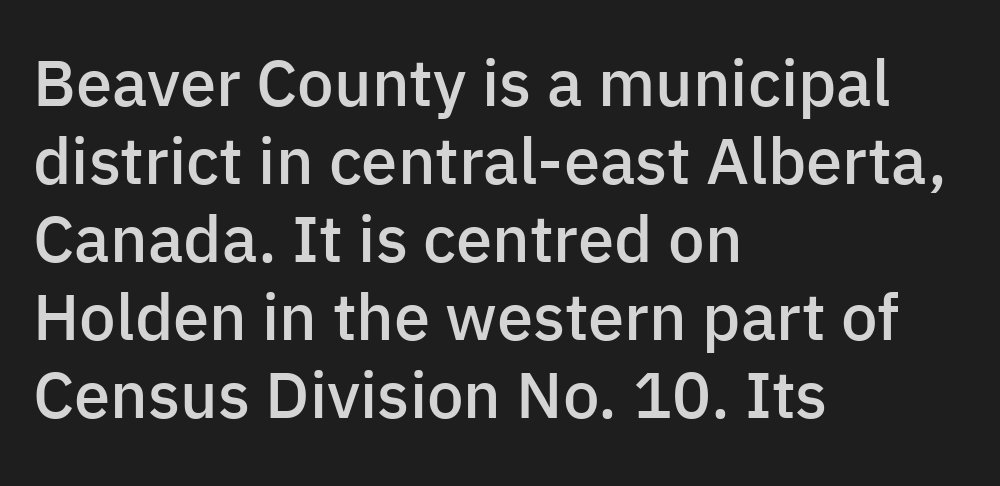
The image shows 65 px semibold sans-serif type, upright; set left-aligned, line spacing 1.2x, normal letter spacing, not underlined; low stroke contrast and a medium x-height.
